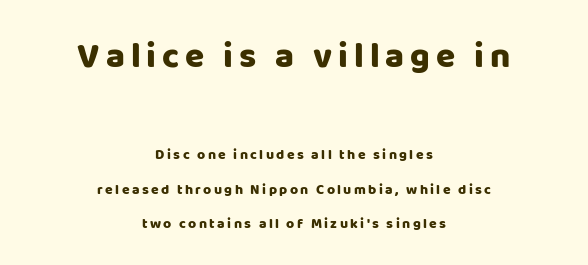
Q: Is the text italic (slanted)? A: No, it is upright.
Q: Is the typeface a serif or a sans-serif typeface? A: Sans-serif.
Q: Is the text underlined? A: No.
Q: How is the paragraph aligned? A: Centered.
Q: Is the spacing between lines tight, normal or loose? A: Loose.
Q: Which block of text is set in a larger size, the first (top) or the second (bottom)? A: The first (top) one.
Q: Width (condensed, normal, or wide)? A: Normal.
Q: Stroke contrast? A: Low.
Q: x-height? A: Large.
Q: Monospaced? A: No.
